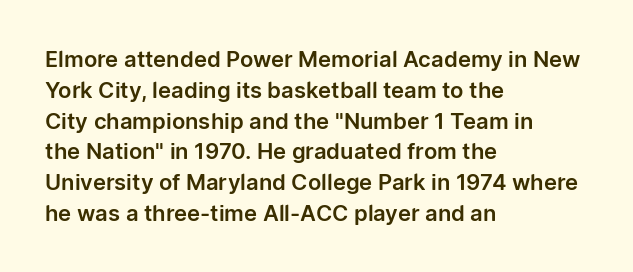
{"italic": "no", "underline": "no", "align": "left", "line_spacing": "normal", "line_spacing_ratio": 1.4, "letter_spacing": "normal", "letter_spacing_em": 0.0, "glyph_px": 22}
